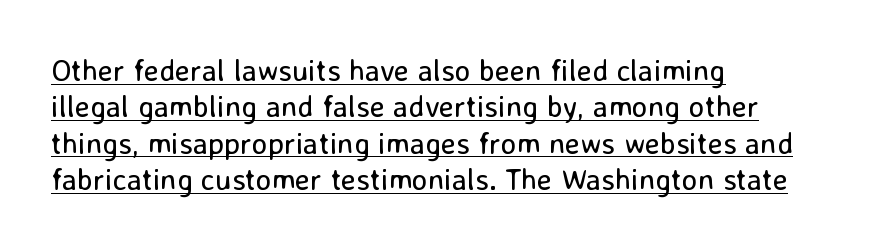
{"serif": "no", "italic": "no", "bold": "no", "weight": "regular", "width": "normal", "stroke_contrast": "low", "x_height": "medium", "monospaced": "no", "underline": "yes", "align": "left", "line_spacing_ratio": 1.21, "letter_spacing": "normal", "letter_spacing_em": 0.0, "glyph_px": 30}
